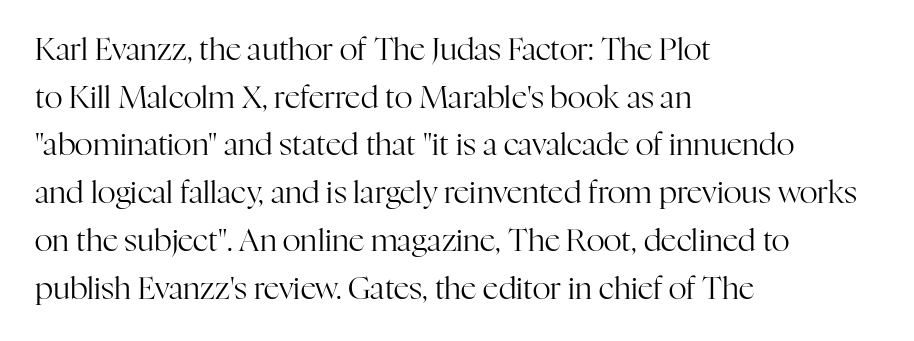
The image shows 31 px regular-weight serif type, upright; set left-aligned, normal line spacing (1.54x), normal letter spacing, not underlined; high stroke contrast and a medium x-height.
